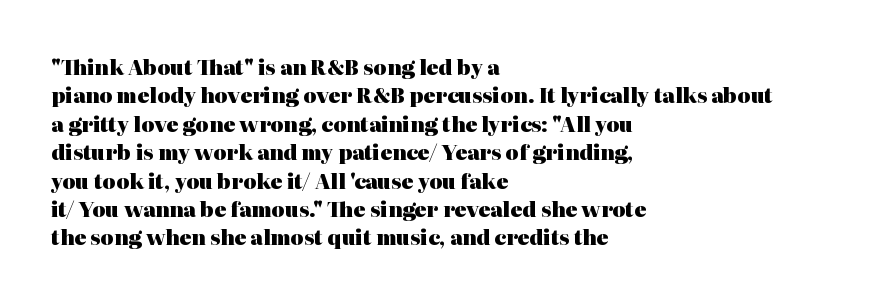
{"italic": "no", "bold": "yes", "underline": "no", "align": "left", "line_spacing": "normal", "line_spacing_ratio": 1.42, "letter_spacing": "normal", "letter_spacing_em": 0.0, "glyph_px": 20}
